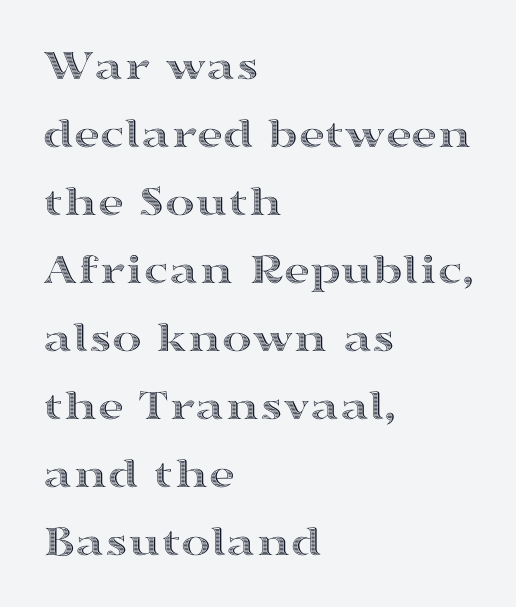
{"italic": "no", "width": "wide", "x_height": "medium", "monospaced": "no", "underline": "no", "align": "left", "line_spacing": "normal", "line_spacing_ratio": 1.51, "letter_spacing": "normal", "letter_spacing_em": 0.0, "glyph_px": 45}
